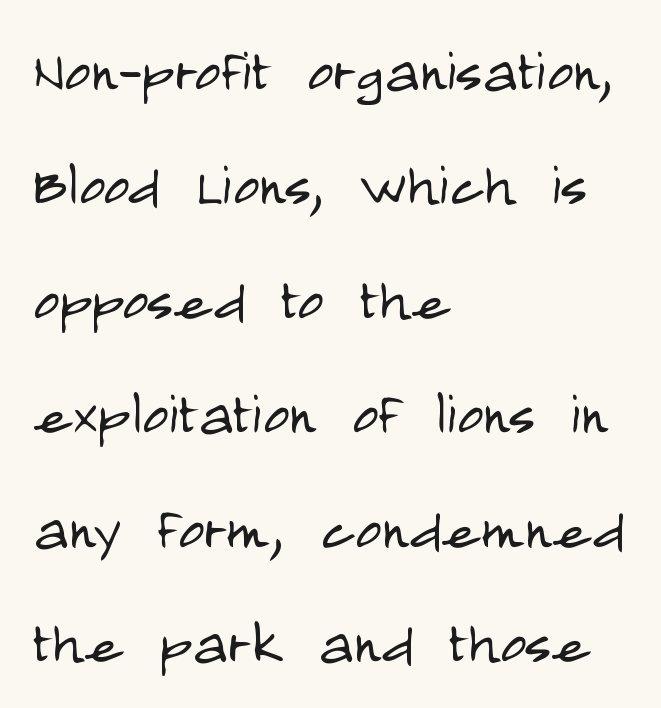
{"serif": "no", "italic": "no", "bold": "no", "weight": "light", "width": "condensed", "stroke_contrast": "low", "x_height": "large", "monospaced": "no", "underline": "no", "align": "left", "line_spacing": "normal", "line_spacing_ratio": 1.59, "letter_spacing": "normal", "letter_spacing_em": 0.0, "glyph_px": 72}
